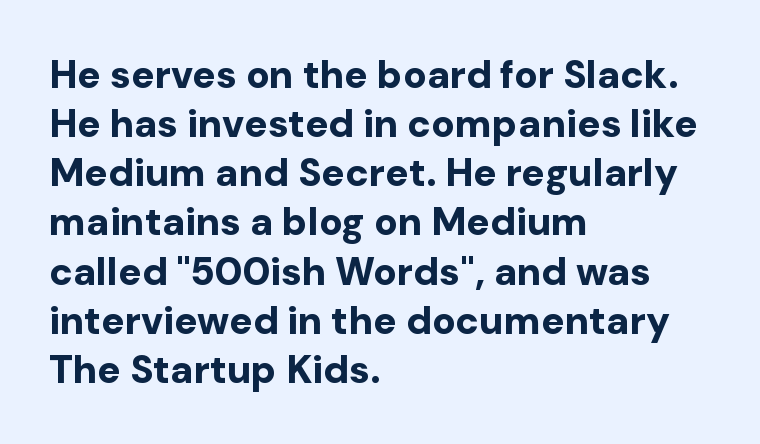
The image shows 39 px bold sans-serif type, upright; set left-aligned, normal line spacing (1.26x), normal letter spacing, not underlined; low stroke contrast and a medium x-height.
